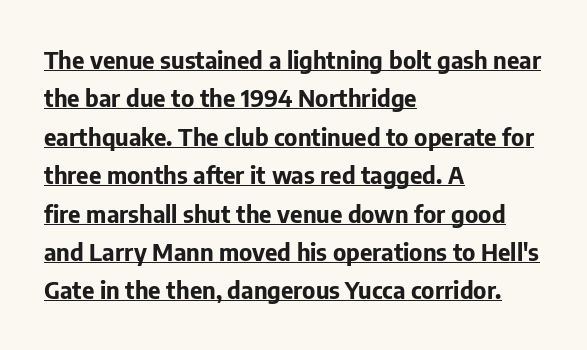
Interline gaps are of average width in this sample. A rule runs beneath these lines of type. Words appear dense and cohesive because spacing is normal. Quick note: not italic, upright.
